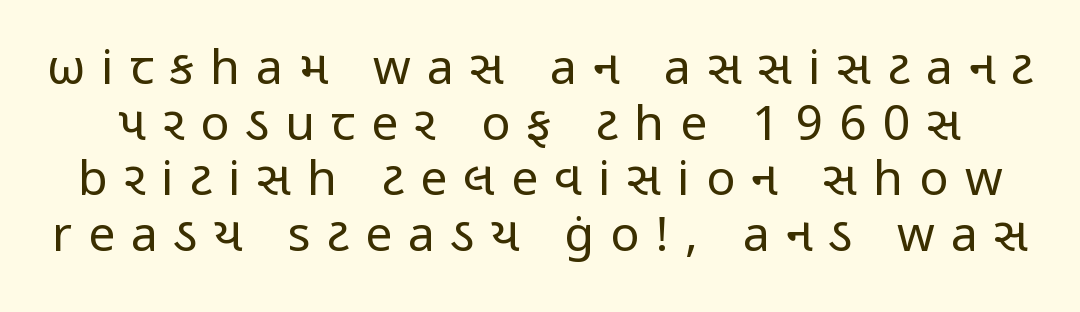
{"serif": "no", "italic": "no", "bold": "no", "weight": "regular", "width": "condensed", "stroke_contrast": "low", "x_height": "medium", "monospaced": "no", "underline": "no", "line_spacing_ratio": 1.16, "letter_spacing": "wide", "letter_spacing_em": 0.34, "glyph_px": 48}
